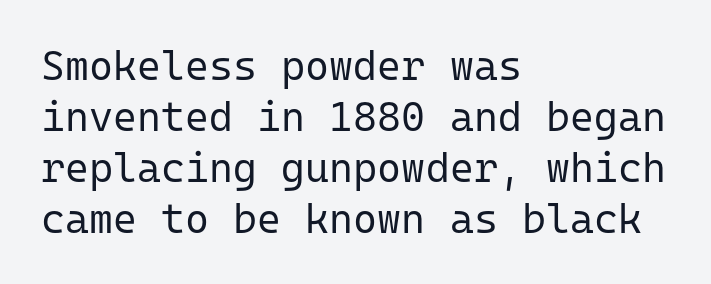
The image shows 41 px regular-weight sans-serif type, upright, monospaced; set left-aligned, line spacing 1.24x, normal letter spacing, not underlined; low stroke contrast and a medium x-height.
